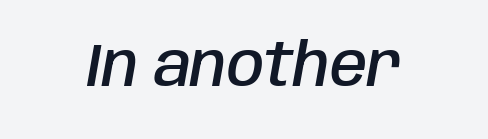
Q: Is the text bold? A: Semi-bold.
Q: Is the text italic (slanted)? A: Yes, it leans right by about 10 degrees.
Q: Is the text underlined? A: No.
Q: Is the spacing between letters normal or unusually wide? A: Normal.
Q: Width (condensed, normal, or wide)? A: Condensed.
Q: Stroke contrast? A: Low.
Q: x-height? A: Large.
Q: Monospaced? A: No.
